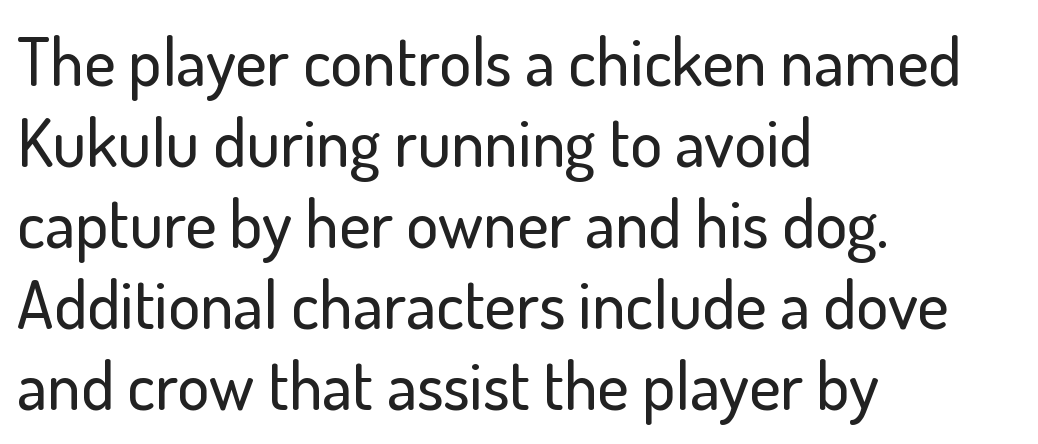
The image shows 67 px sans-serif type, upright; set left-aligned, line spacing 1.21x, normal letter spacing, not underlined; low stroke contrast and a small x-height.
